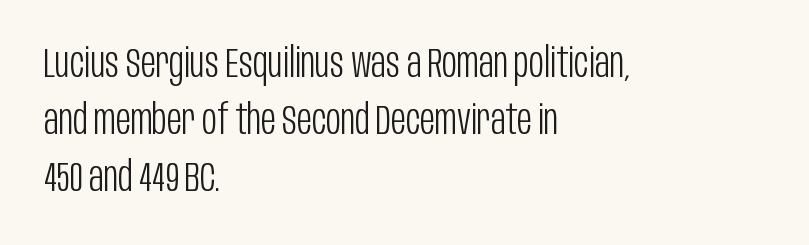
Q: Is the text bold? A: No.
Q: Is the text italic (slanted)? A: No, it is upright.
Q: Is the typeface a serif or a sans-serif typeface? A: Sans-serif.
Q: Is the text underlined? A: No.
Q: How is the paragraph aligned? A: Left-aligned.
Q: Is the spacing between letters normal or unusually wide? A: Normal.
Q: Is the spacing between lines tight, normal or loose? A: Normal.
Q: Width (condensed, normal, or wide)? A: Condensed.
Q: Stroke contrast? A: Low.
Q: x-height? A: Large.
Q: Monospaced? A: No.
